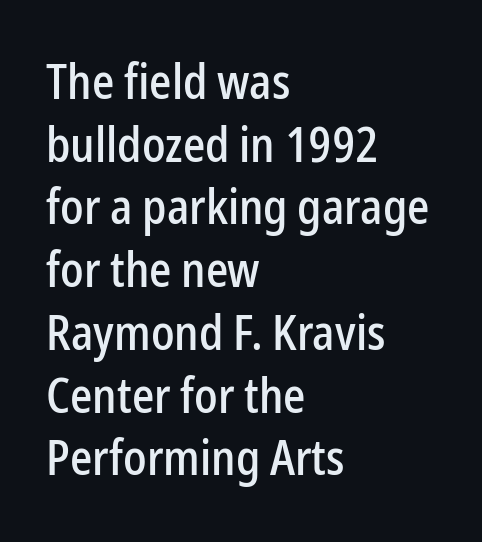
The image shows 49 px condensed sans-serif type, upright; set left-aligned, normal line spacing (1.28x), normal letter spacing, not underlined; low stroke contrast and a medium x-height.
